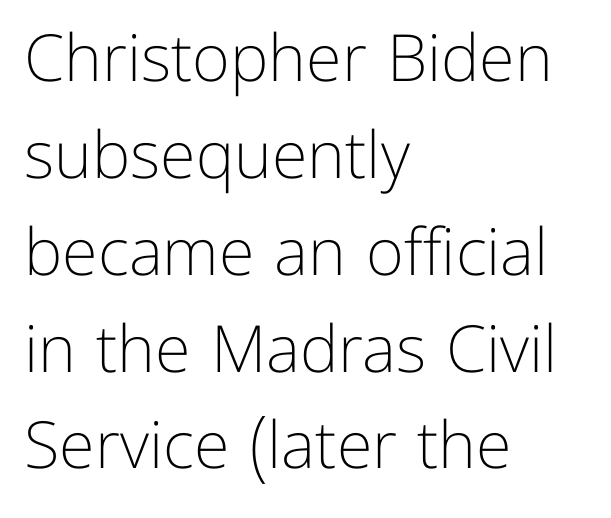
{"serif": "no", "italic": "no", "bold": "no", "weight": "light", "width": "normal", "stroke_contrast": "low", "x_height": "medium", "monospaced": "no", "underline": "no", "align": "left", "line_spacing": "normal", "line_spacing_ratio": 1.49, "letter_spacing": "normal", "letter_spacing_em": 0.0, "glyph_px": 65}
